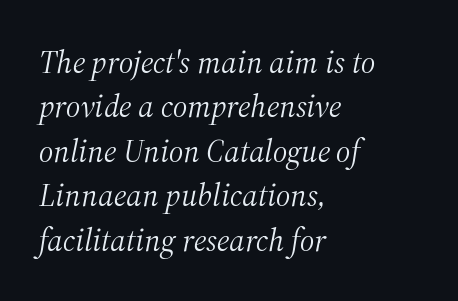
Observe the serifs anchoring each vertical stroke in this sample. The lines in this sample share a left origin and differ only in where they stop. The characters are drawn with everyday or finer stroke widths. Honestly, the letter spacing is just normal — you wouldn't notice it. Looks like regular typesetting: each glyph gets only the width it needs.
